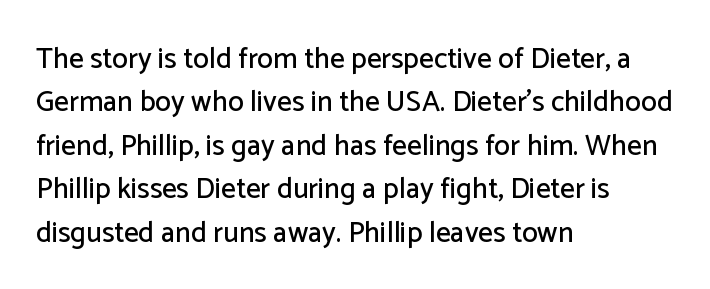
Q: Is the text italic (slanted)? A: No, it is upright.
Q: Is the typeface a serif or a sans-serif typeface? A: Sans-serif.
Q: Is the text underlined? A: No.
Q: How is the paragraph aligned? A: Left-aligned.
Q: Is the spacing between letters normal or unusually wide? A: Normal.
Q: Is the spacing between lines tight, normal or loose? A: Normal.
Q: Width (condensed, normal, or wide)? A: Normal.
Q: Stroke contrast? A: Low.
Q: x-height? A: Medium.
Q: Monospaced? A: No.
